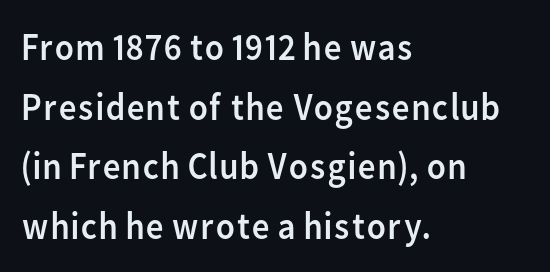
The image shows 39 px regular-weight sans-serif type, upright; set left-aligned, normal line spacing (1.53x), normal letter spacing, not underlined; low stroke contrast and a medium x-height.
